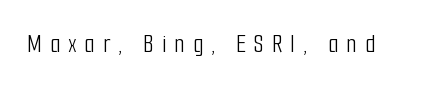
Q: Is the text bold? A: No.
Q: Is the text italic (slanted)? A: No, it is upright.
Q: Is the text underlined? A: No.
Q: Is the spacing between letters normal or unusually wide? A: Unusually wide.
